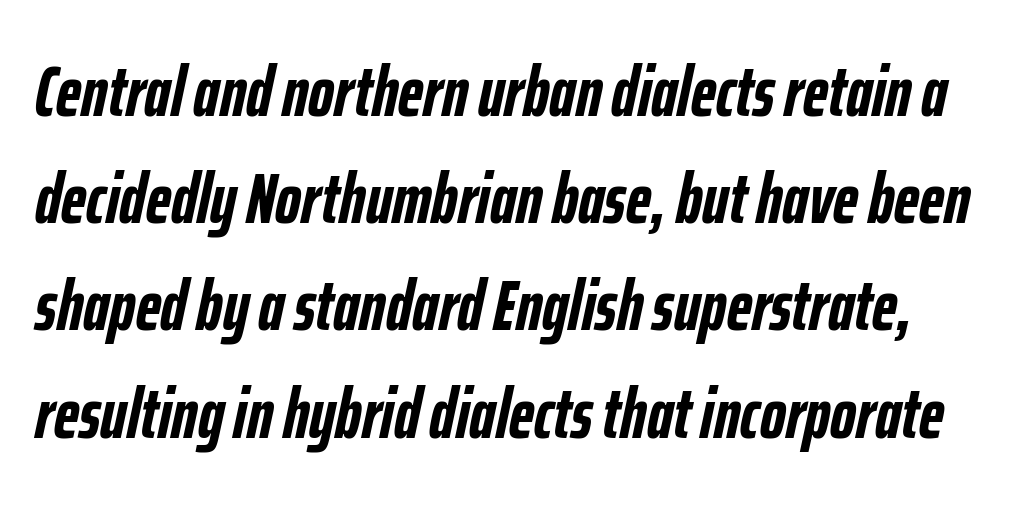
The image shows 71 px semibold, condensed type, italic (leaning right); set normal line spacing (1.51x), normal letter spacing, not underlined; low stroke contrast and a medium x-height.
